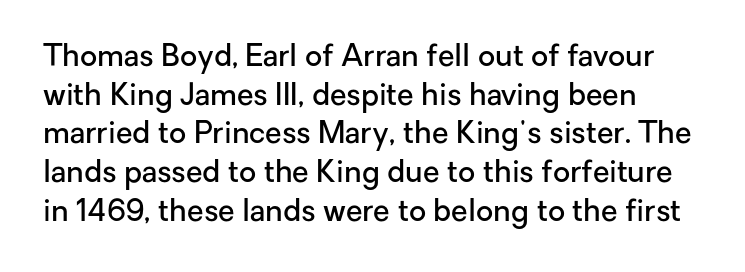
Q: Is the text bold? A: Semi-bold.
Q: Is the text italic (slanted)? A: No, it is upright.
Q: Is the typeface a serif or a sans-serif typeface? A: Sans-serif.
Q: Is the text underlined? A: No.
Q: Is the spacing between letters normal or unusually wide? A: Normal.
Q: Is the spacing between lines tight, normal or loose? A: Normal.
Q: Width (condensed, normal, or wide)? A: Normal.
Q: Stroke contrast? A: Low.
Q: x-height? A: Medium.
Q: Monospaced? A: No.
